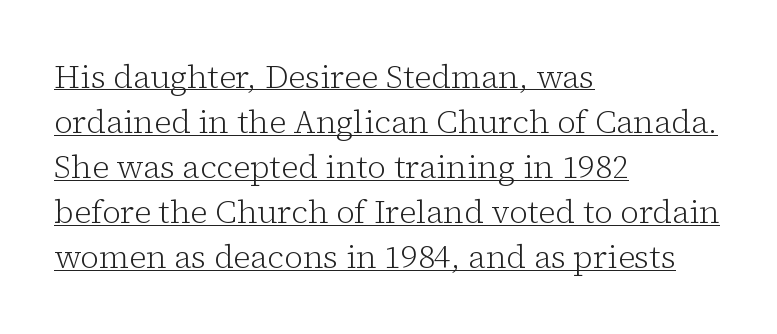
{"serif": "yes", "italic": "no", "bold": "no", "weight": "light", "width": "normal", "stroke_contrast": "low", "x_height": "medium", "monospaced": "no", "underline": "yes", "align": "left", "line_spacing": "normal", "line_spacing_ratio": 1.41, "letter_spacing": "normal", "letter_spacing_em": 0.0, "glyph_px": 32}
